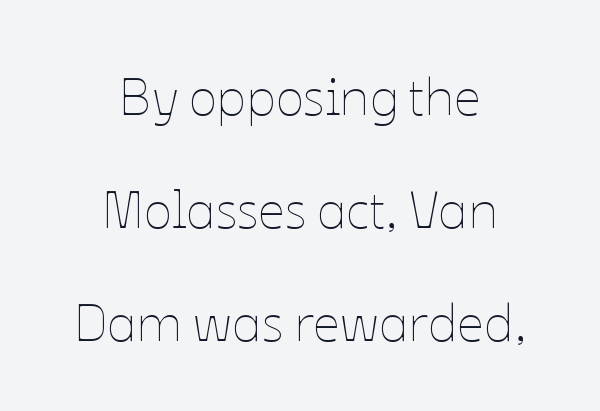
The strip under each line holds only bare page. The face used here is rendered with its standard letterfit. Weight class: somewhere from thin through regular. Is this a fixed-width face? No — the glyphs have proportional, varying widths.
